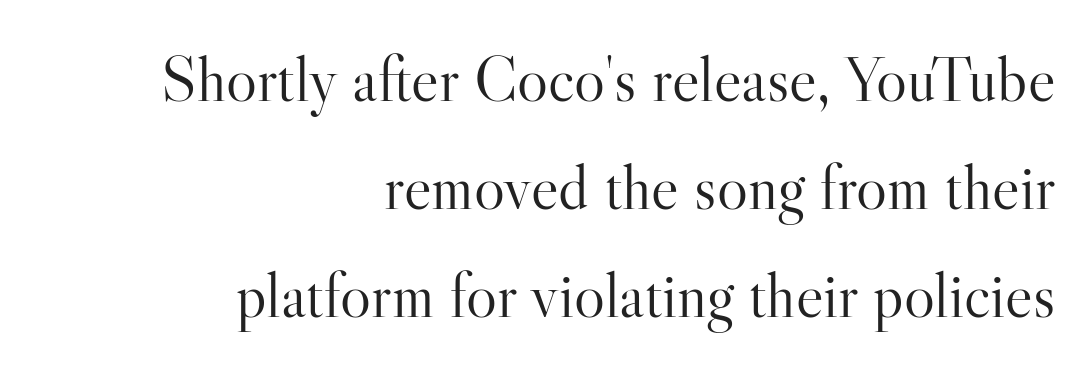
The image shows 65 px light serif type, upright; set right-aligned, normal line spacing (1.66x), normal letter spacing, not underlined; high stroke contrast and a small x-height.
